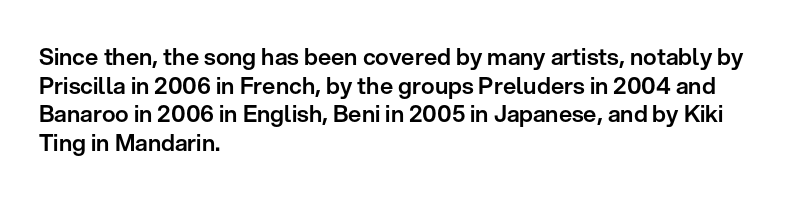
{"italic": "no", "underline": "no", "align": "left", "line_spacing": "normal", "line_spacing_ratio": 1.25, "letter_spacing": "normal", "letter_spacing_em": 0.0, "glyph_px": 23}
